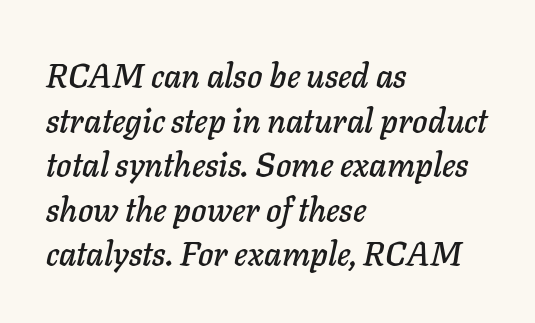
{"italic": "yes", "lean": "right", "slant_degrees": 11, "width": "normal", "stroke_contrast": "low", "x_height": "medium", "monospaced": "no", "underline": "no", "align": "left", "line_spacing": "normal", "line_spacing_ratio": 1.35, "letter_spacing": "normal", "letter_spacing_em": 0.0, "glyph_px": 33}
